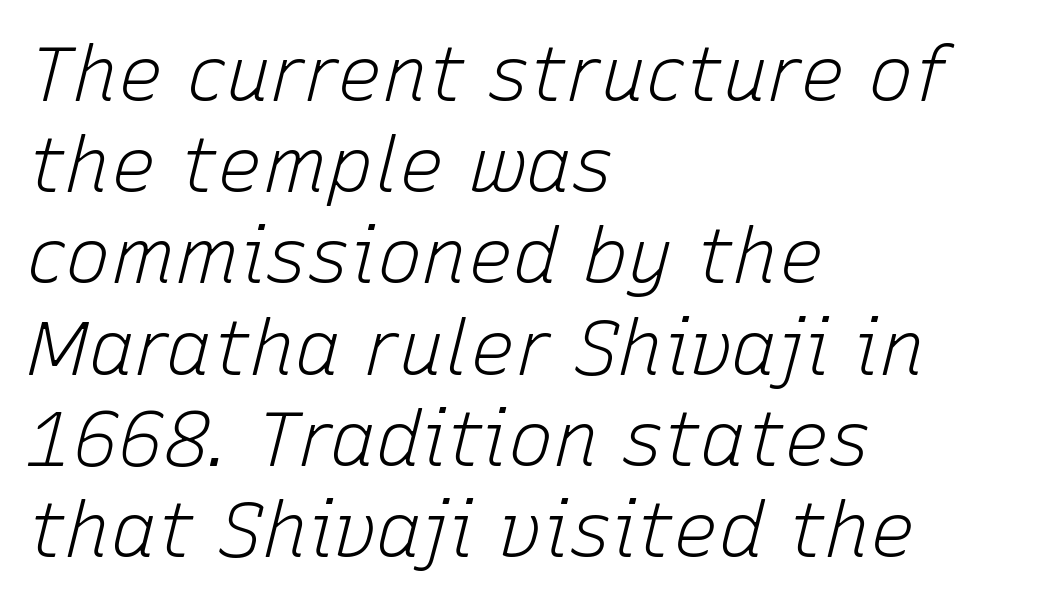
Q: Is the text bold? A: No.
Q: Is the text italic (slanted)? A: Yes, it leans right by about 15 degrees.
Q: Is the text underlined? A: No.
Q: How is the paragraph aligned? A: Left-aligned.
Q: Is the spacing between letters normal or unusually wide? A: Normal.
Q: Width (condensed, normal, or wide)? A: Normal.
Q: Stroke contrast? A: Low.
Q: x-height? A: Medium.
Q: Monospaced? A: No.
